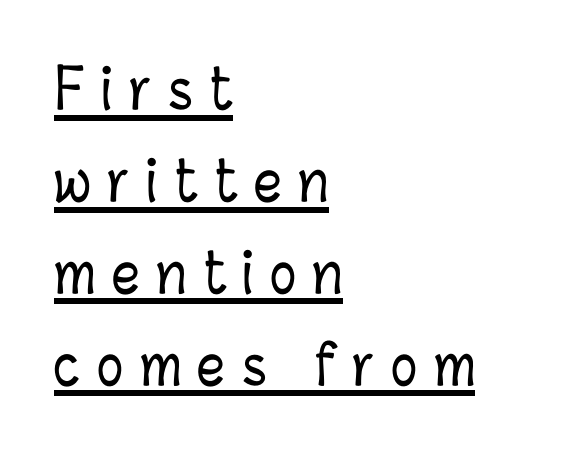
{"italic": "no", "width": "condensed", "stroke_contrast": "low", "x_height": "medium", "monospaced": "no", "underline": "yes", "align": "left", "line_spacing": "normal", "line_spacing_ratio": 1.67, "letter_spacing": "wide", "letter_spacing_em": 0.3, "glyph_px": 55}
